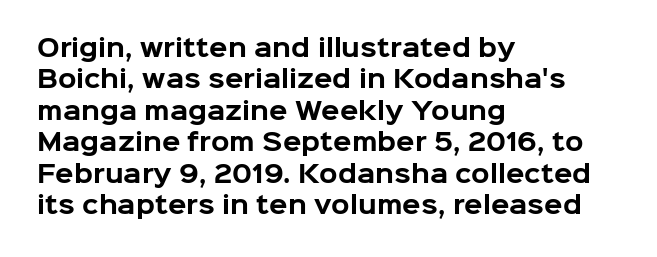
The image shows 24 px bold type, upright; set left-aligned, normal line spacing (1.31x), normal letter spacing, not underlined.
